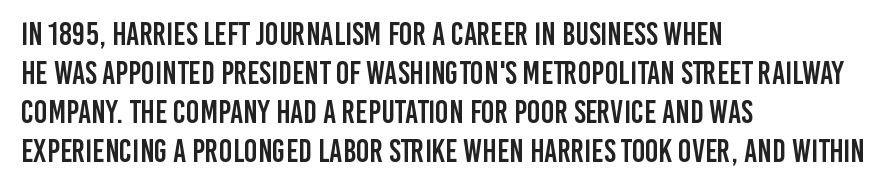
The image shows 32 px condensed sans-serif type, upright; set left-aligned, line spacing 1.22x, normal letter spacing, not underlined; low stroke contrast and a large x-height.
